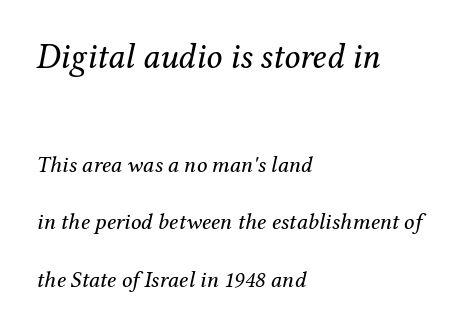
The image shows 35 px regular-weight serif type, italic (leaning right); set left-aligned, loose line spacing (2.49x), normal letter spacing, not underlined; the first (top) block is 1.52x larger; medium stroke contrast and a medium x-height.
